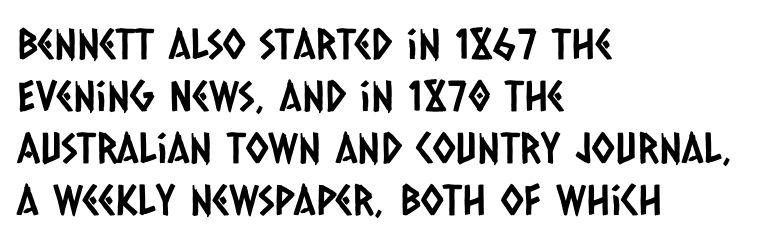
{"serif": "no", "width": "condensed", "stroke_contrast": "low", "x_height": "large", "monospaced": "no", "underline": "no", "align": "left", "line_spacing_ratio": 1.24, "letter_spacing": "normal", "letter_spacing_em": 0.0, "glyph_px": 42}
